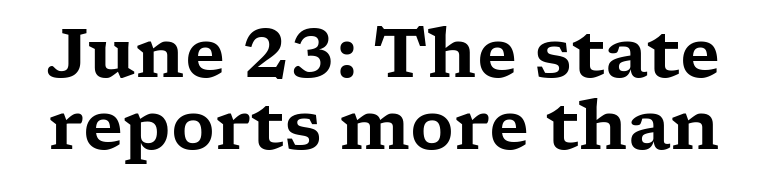
Q: Is the text italic (slanted)? A: No, it is upright.
Q: Is the typeface a serif or a sans-serif typeface? A: Serif.
Q: Is the text underlined? A: No.
Q: Is the spacing between letters normal or unusually wide? A: Normal.
Q: Is the spacing between lines tight, normal or loose? A: Tight.
Q: Width (condensed, normal, or wide)? A: Wide.
Q: Stroke contrast? A: Low.
Q: x-height? A: Medium.
Q: Monospaced? A: No.
